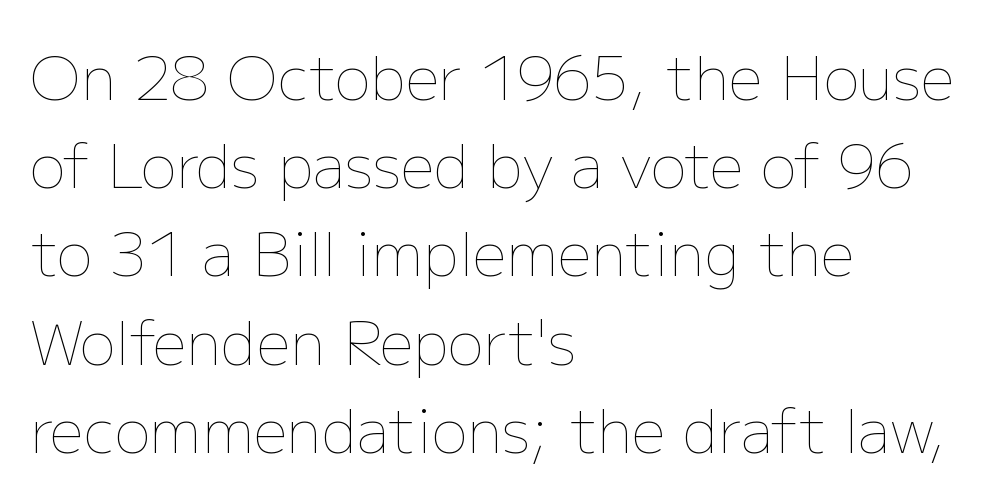
{"italic": "no", "bold": "no", "weight": "thin", "width": "normal", "stroke_contrast": "low", "x_height": "medium", "monospaced": "no", "underline": "no", "align": "left", "line_spacing": "normal", "line_spacing_ratio": 1.47, "letter_spacing": "normal", "letter_spacing_em": 0.0, "glyph_px": 60}
